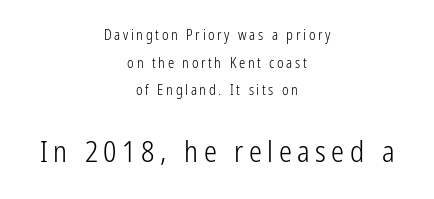
Typographically, this falls in the sans-serif category. Think of a printed novel: that variable character pitch is what you see here. The passage shown stacks its lines with a broad gap. Check under the words: just untouched page.
